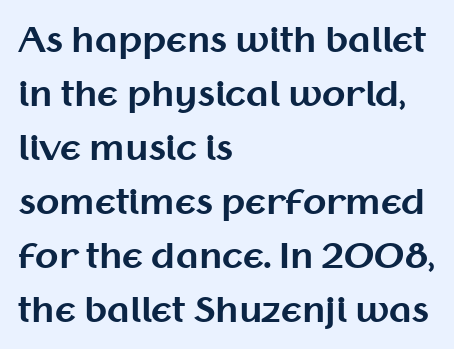
{"serif": "no", "italic": "no", "bold": "yes", "weight": "bold", "width": "normal", "stroke_contrast": "medium", "x_height": "medium", "monospaced": "no", "underline": "no", "align": "left", "line_spacing": "normal", "line_spacing_ratio": 1.59, "letter_spacing": "normal", "letter_spacing_em": 0.0, "glyph_px": 34}
